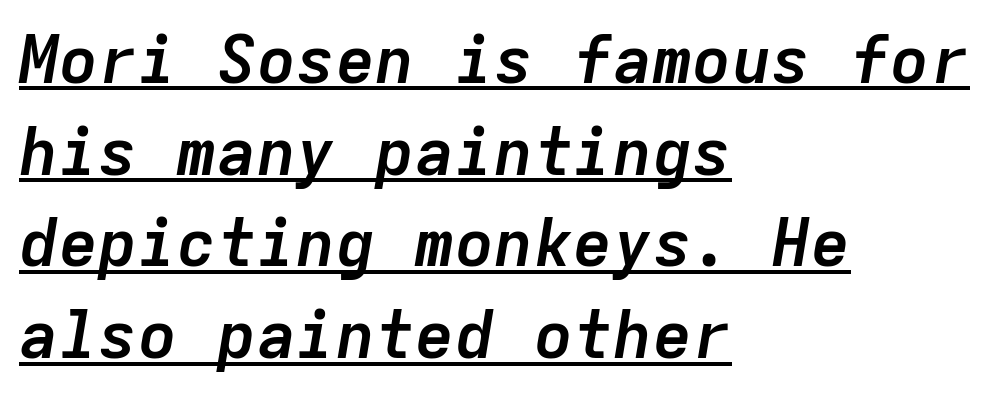
The image shows 66 px semibold type, italic (leaning right), monospaced; set left-aligned, normal line spacing (1.39x), normal letter spacing, underlined; low stroke contrast and a medium x-height.
